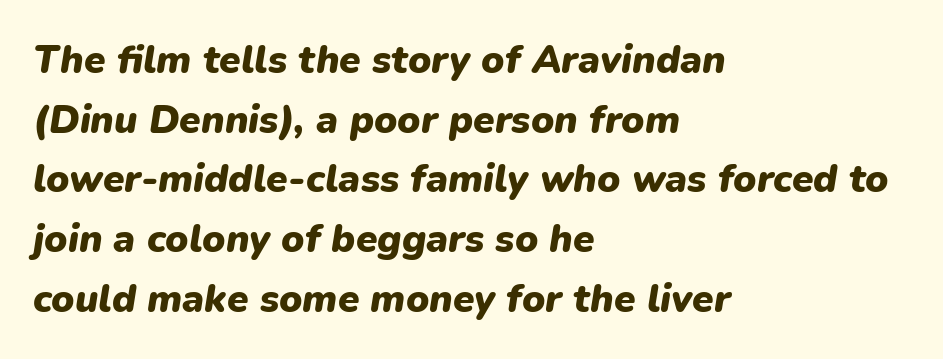
Just letters on the line, the space beneath them empty. Summary of vertical rhythm: regular, with standard interline spacing. Does the copy run flush right? No — it runs flush left. There is no visible air inserted between adjacent glyphs. Slanted lettering throughout. Summary of weight: heavy, a full bold.
